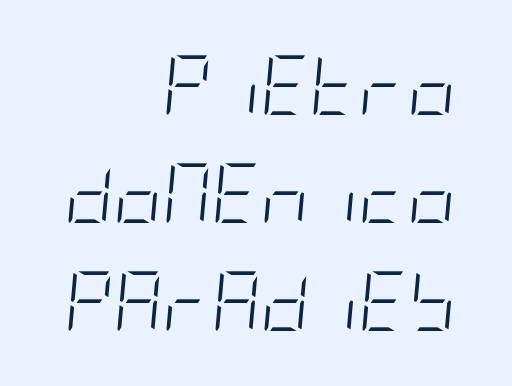
Q: Is the text bold? A: No.
Q: Is the text italic (slanted)? A: Yes, it leans right by about 5 degrees.
Q: Is the text underlined? A: No.
Q: How is the paragraph aligned? A: Right-aligned.
Q: Is the spacing between letters normal or unusually wide? A: Normal.
Q: Width (condensed, normal, or wide)? A: Condensed.
Q: Stroke contrast? A: Low.
Q: x-height? A: Large.
